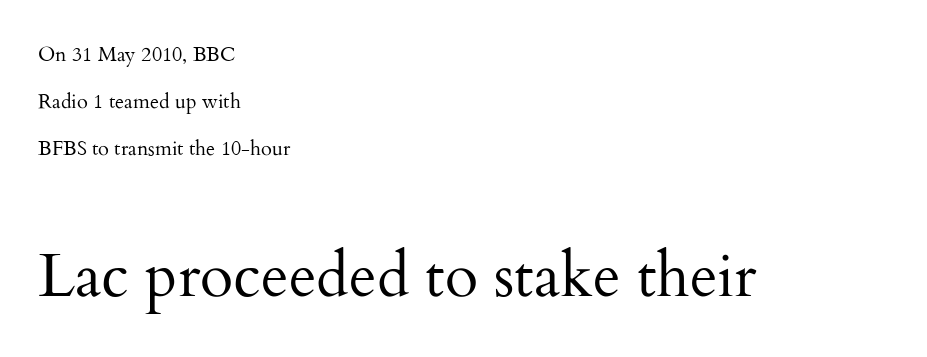
Is this a fixed-width face? No — the glyphs have proportional, varying widths. The passage shown is not bold in any degree. Horizontal bands of white between lines are thick stripes. These lines keep a tight, regular rhythm from letter to letter. Typeset ragged right — the left edge is the straight one. In terms of letterform style, serifs are clearly present.
